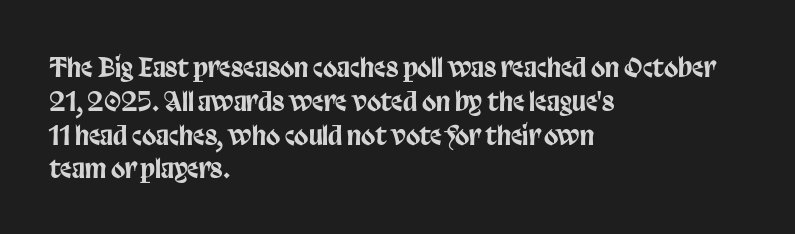
The ragged edge is on the right, which tells us the setting is flush left. How would I describe the line gaps? Plain and ordinary. This is the regular roman posture of the typeface. Only glyphs here, with clear space below each row.
